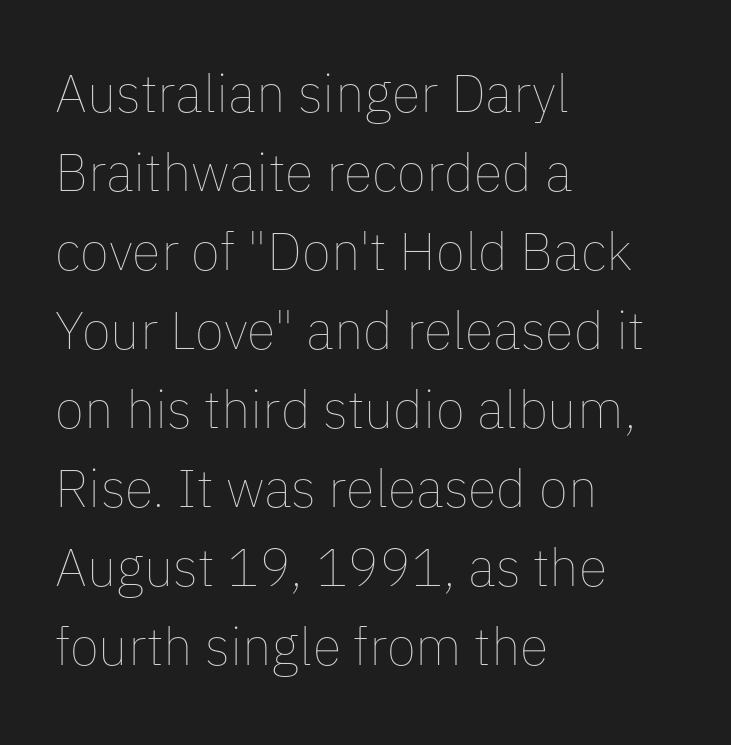
The image shows 53 px thin type, upright; set left-aligned, normal line spacing (1.49x), normal letter spacing, not underlined; low stroke contrast and a medium x-height.
